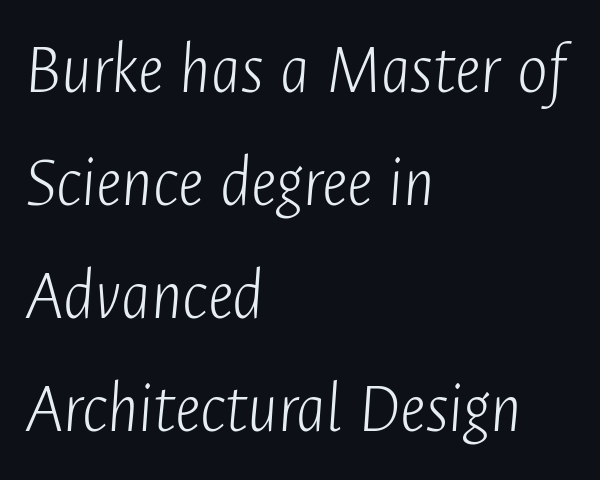
{"italic": "yes", "lean": "right", "slant_degrees": 4, "bold": "no", "weight": "light", "width": "condensed", "stroke_contrast": "low", "x_height": "medium", "monospaced": "no", "underline": "no", "align": "left", "line_spacing": "normal", "line_spacing_ratio": 1.55, "letter_spacing": "normal", "letter_spacing_em": 0.0, "glyph_px": 73}
